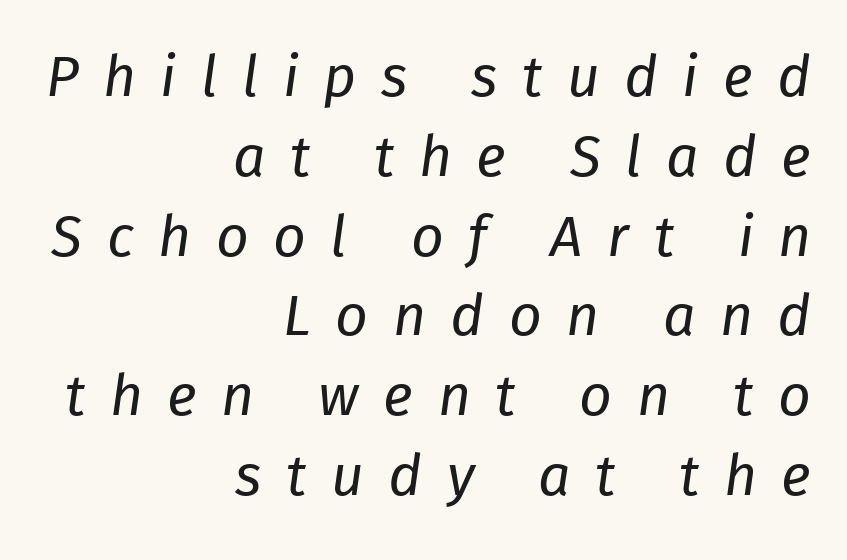
{"italic": "yes", "lean": "right", "slant_degrees": 8, "bold": "no", "weight": "regular", "width": "normal", "stroke_contrast": "low", "x_height": "medium", "monospaced": "no", "underline": "no", "align": "right", "line_spacing": "normal", "line_spacing_ratio": 1.4, "letter_spacing": "wide", "letter_spacing_em": 0.43, "glyph_px": 57}
